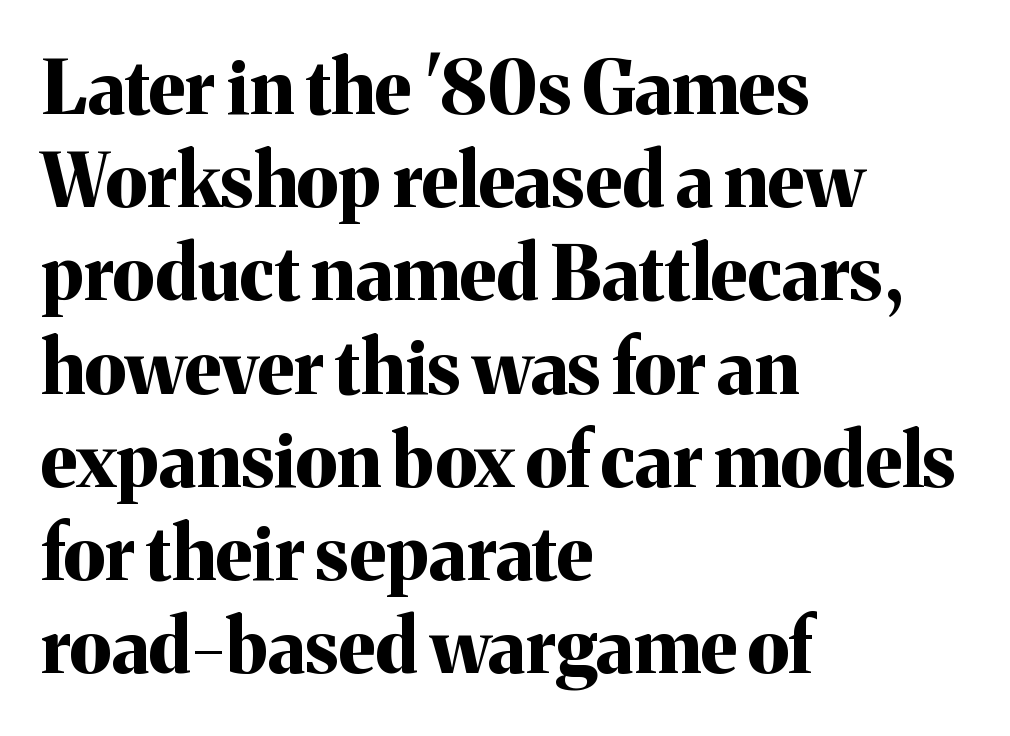
{"serif": "yes", "italic": "no", "bold": "yes", "weight": "bold", "width": "normal", "stroke_contrast": "medium", "x_height": "medium", "monospaced": "no", "underline": "no", "align": "left", "line_spacing": "normal", "line_spacing_ratio": 1.26, "letter_spacing": "normal", "letter_spacing_em": 0.0, "glyph_px": 74}
